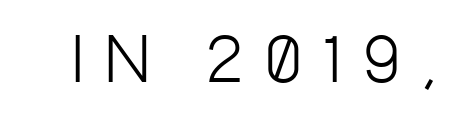
The image shows 62 px light, condensed sans-serif type, upright; set unusually wide letter spacing (+0.34 em), not underlined; low stroke contrast and a large x-height.
